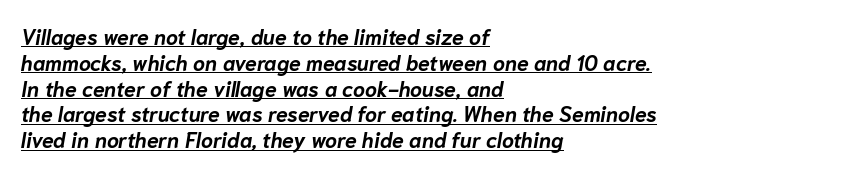
{"italic": "yes", "lean": "right", "slant_degrees": 10, "bold": "yes", "underline": "yes", "align": "left", "line_spacing_ratio": 1.23, "letter_spacing": "normal", "letter_spacing_em": 0.0, "glyph_px": 21}
